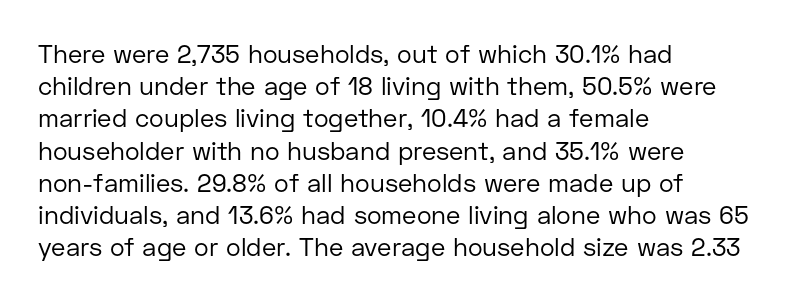
Q: Is the text bold? A: No.
Q: Is the text italic (slanted)? A: No, it is upright.
Q: Is the text underlined? A: No.
Q: How is the paragraph aligned? A: Left-aligned.
Q: Is the spacing between letters normal or unusually wide? A: Normal.
Q: Is the spacing between lines tight, normal or loose? A: Normal.
